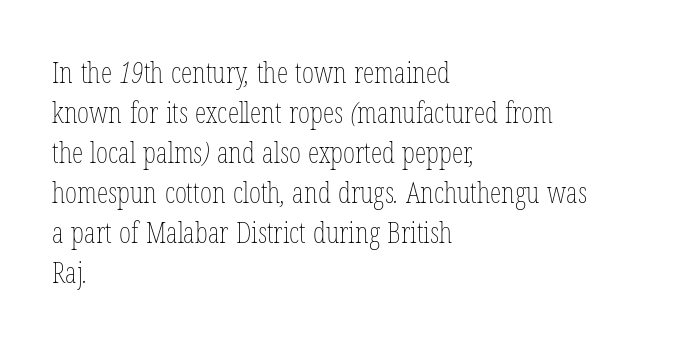
Q: Is the text bold? A: No.
Q: Is the text underlined? A: No.
Q: How is the paragraph aligned? A: Left-aligned.
Q: Is the spacing between letters normal or unusually wide? A: Normal.
Q: Is the spacing between lines tight, normal or loose? A: Normal.
Q: Width (condensed, normal, or wide)? A: Condensed.
Q: Stroke contrast? A: Low.
Q: x-height? A: Medium.
Q: Monospaced? A: No.
